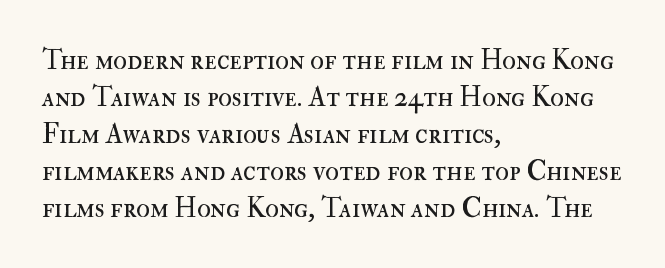
Beneath every word, the page is bare. Stems and bowls with no extra thickness — not bold. Looks like regular typesetting: each glyph gets only the width it needs. Every stem runs plumb, perpendicular to the baseline.
